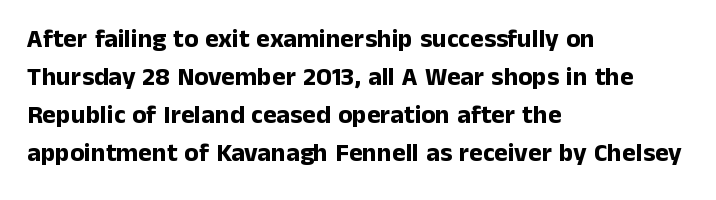
Q: Is the text bold? A: Yes.
Q: Is the text italic (slanted)? A: No, it is upright.
Q: Is the text underlined? A: No.
Q: How is the paragraph aligned? A: Left-aligned.
Q: Is the spacing between letters normal or unusually wide? A: Normal.
Q: Is the spacing between lines tight, normal or loose? A: Normal.
